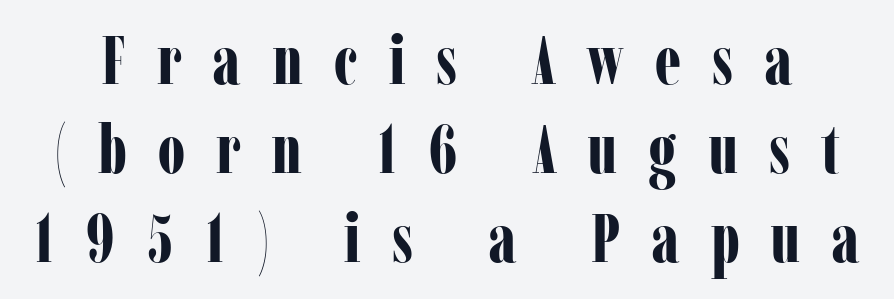
There is plenty of visible air inserted between adjacent glyphs. The gap between lines stays unmarked. Observe the serifs anchoring each vertical stroke in this sample. The characters look thick and weighty, a clear bold. The passage shown is typed in a proportional face where columns would drift.
